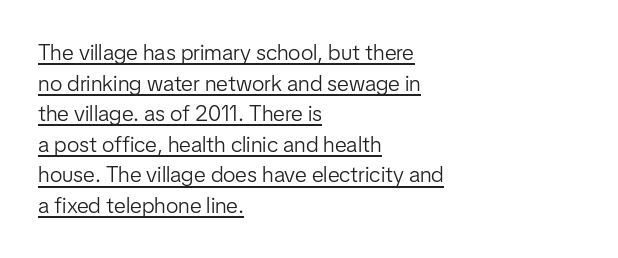
{"italic": "no", "bold": "no", "underline": "yes", "align": "left", "line_spacing": "normal", "line_spacing_ratio": 1.39, "letter_spacing": "normal", "letter_spacing_em": 0.0, "glyph_px": 22}
